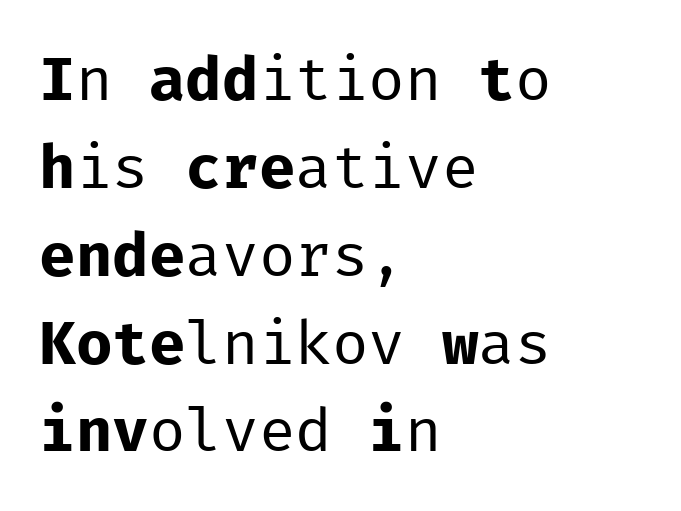
These lines are composed in type without serifs. The font's upright variant was chosen for this text. Words float on clear page, feet unadorned. Is the letter spacing exaggerated? No — it looks like the ordinary default. Regular leading. The lines in this sample share a left origin and differ only in where they stop.
